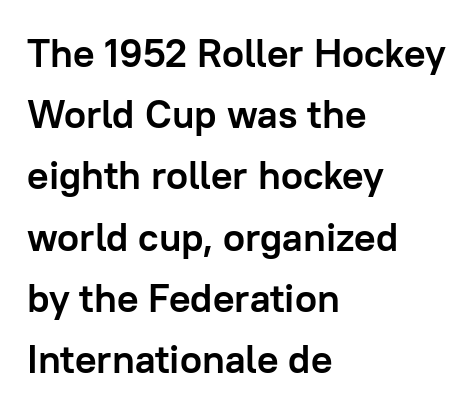
One-word summary of the alignment: left. Chunky letters — that's bold for sure. Nobody touched the tracking dial on this one. Looks like regular typesetting: each glyph gets only the width it needs. Each row of text sits above clean, open space. How would I describe the line gaps? Plain and ordinary.
